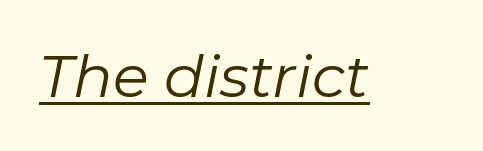
Q: Is the text bold? A: No.
Q: Is the text italic (slanted)? A: Yes, it leans right by about 11 degrees.
Q: Is the text underlined? A: Yes.
Q: Is the spacing between letters normal or unusually wide? A: Normal.
Q: Width (condensed, normal, or wide)? A: Normal.
Q: Stroke contrast? A: Low.
Q: x-height? A: Medium.
Q: Monospaced? A: No.
